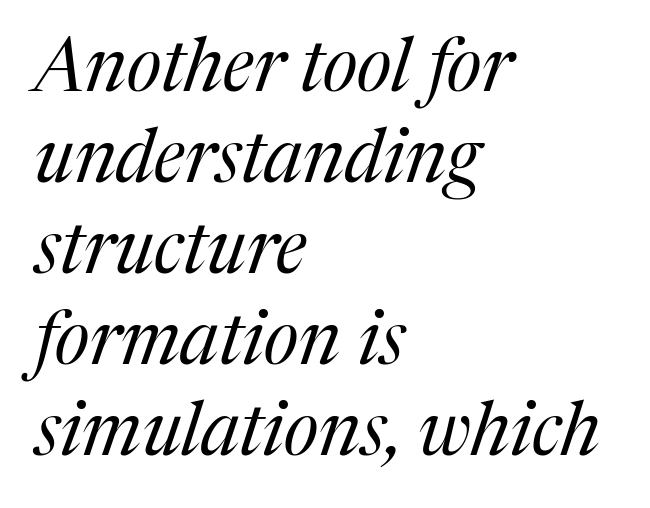
Q: Is the text bold? A: No.
Q: Is the text italic (slanted)? A: Yes, it leans right by about 17 degrees.
Q: Is the typeface a serif or a sans-serif typeface? A: Serif.
Q: Is the text underlined? A: No.
Q: How is the paragraph aligned? A: Left-aligned.
Q: Is the spacing between letters normal or unusually wide? A: Normal.
Q: Width (condensed, normal, or wide)? A: Normal.
Q: Stroke contrast? A: Medium.
Q: x-height? A: Medium.
Q: Monospaced? A: No.
